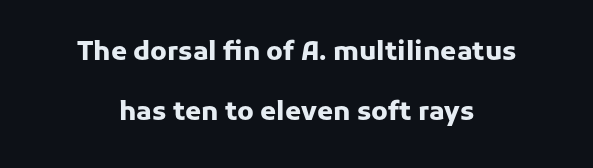
The image shows 26 px bold type, upright; set centered, loose line spacing (2.31x), normal letter spacing, not underlined.
